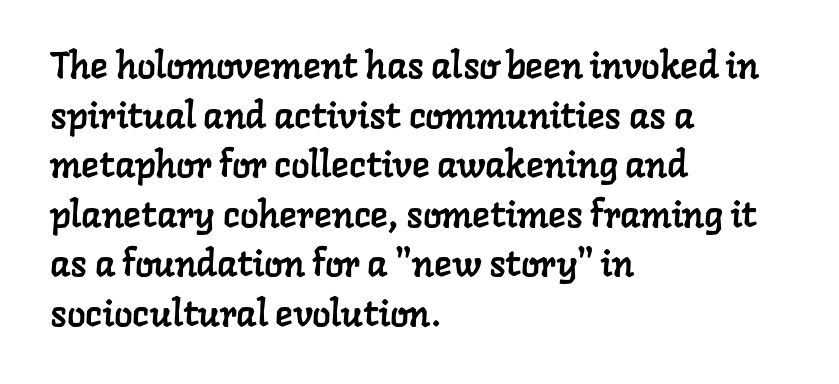
Q: Is the typeface a serif or a sans-serif typeface? A: Serif.
Q: Is the text underlined? A: No.
Q: How is the paragraph aligned? A: Left-aligned.
Q: Is the spacing between letters normal or unusually wide? A: Normal.
Q: Is the spacing between lines tight, normal or loose? A: Normal.
Q: Width (condensed, normal, or wide)? A: Normal.
Q: Stroke contrast? A: Low.
Q: x-height? A: Medium.
Q: Monospaced? A: No.
